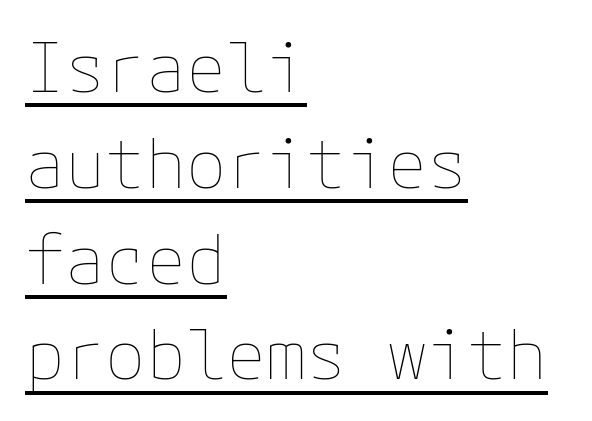
{"italic": "no", "bold": "no", "weight": "thin", "width": "normal", "stroke_contrast": "low", "x_height": "medium", "underline": "yes", "align": "left", "line_spacing": "normal", "line_spacing_ratio": 1.43, "letter_spacing": "normal", "letter_spacing_em": 0.0, "glyph_px": 67}
